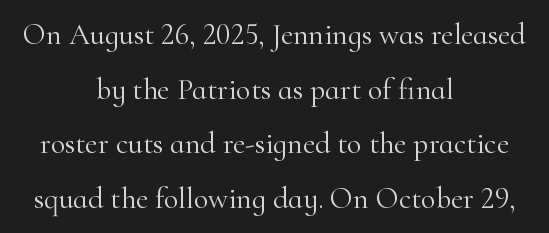
Q: Is the text bold? A: No.
Q: Is the text italic (slanted)? A: No, it is upright.
Q: Is the typeface a serif or a sans-serif typeface? A: Serif.
Q: Is the text underlined? A: No.
Q: How is the paragraph aligned? A: Centered.
Q: Is the spacing between letters normal or unusually wide? A: Normal.
Q: Width (condensed, normal, or wide)? A: Normal.
Q: Stroke contrast? A: High.
Q: x-height? A: Small.
Q: Monospaced? A: No.
